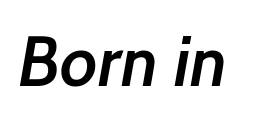
{"serif": "no", "bold": "semi", "weight": "semibold", "width": "normal", "stroke_contrast": "low", "x_height": "medium", "monospaced": "no", "underline": "no", "letter_spacing": "normal", "letter_spacing_em": 0.0, "glyph_px": 70}
